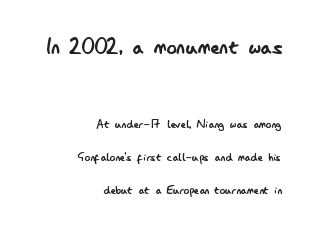
Q: Is the text bold? A: No.
Q: Is the text italic (slanted)? A: No, it is upright.
Q: Is the text underlined? A: No.
Q: How is the paragraph aligned? A: Right-aligned.
Q: Is the spacing between letters normal or unusually wide? A: Normal.
Q: Is the spacing between lines tight, normal or loose? A: Loose.
Q: Which block of text is set in a larger size, the first (top) or the second (bottom)? A: The first (top) one.
